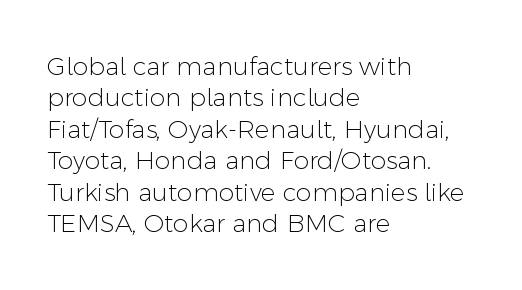
No letter is thick-stroked: the sample isn't bold. This is roman type, the default non-slanted kind. One glance says typical: line gaps are just what's usual. Plain, unruled lines of type. This sample is left-justified, so line endings fall wherever the words run out.
